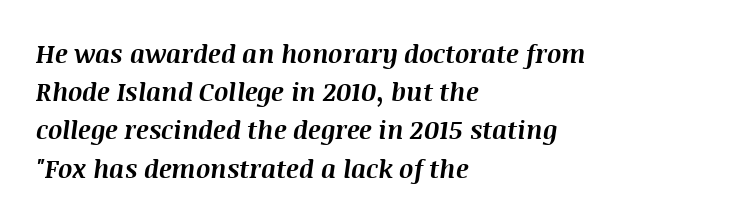
Q: Is the text bold? A: Yes.
Q: Is the text italic (slanted)? A: Yes, it leans right by about 8 degrees.
Q: Is the text underlined? A: No.
Q: How is the paragraph aligned? A: Left-aligned.
Q: Is the spacing between letters normal or unusually wide? A: Normal.
Q: Is the spacing between lines tight, normal or loose? A: Normal.
